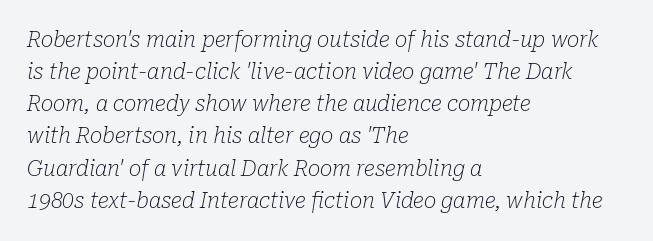
Horizontally, the lines are justified to the leading edge only. Descenders hang freely into open space. Unbolded letterforms with no extra heft. A typesetter would call this leading conventional body-copy spacing. The rendering keeps characters at their native spacing. The axis of the letterforms is tilted away from vertical.
